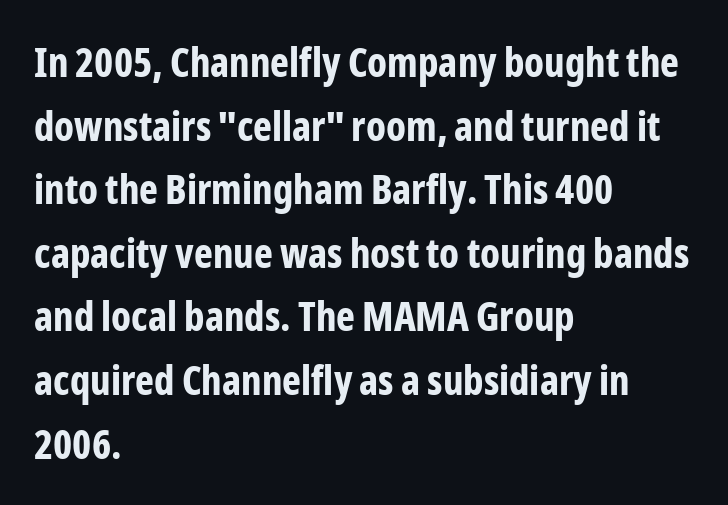
The passage shown is typed in a proportional face where columns would drift. The rendering uses a bold face; every stroke is thick and dark. Reading down the block, your eye returns to a fixed left position each line. In terms of letterspacing, this is plain default setting. Only glyphs here, with clear space below each row. The typeface chosen for these lines omits serifs.
